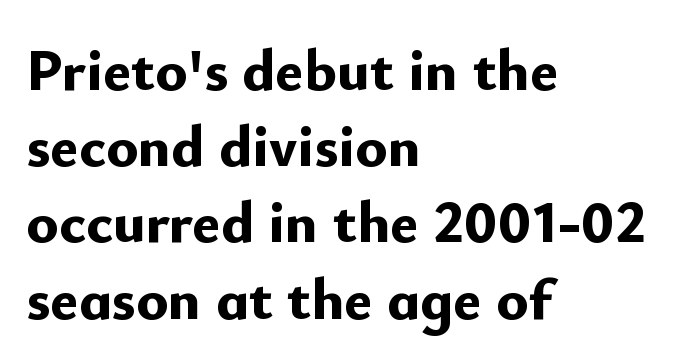
Q: Is the text bold? A: Yes.
Q: Is the text italic (slanted)? A: No, it is upright.
Q: Is the typeface a serif or a sans-serif typeface? A: Sans-serif.
Q: Is the text underlined? A: No.
Q: How is the paragraph aligned? A: Left-aligned.
Q: Is the spacing between letters normal or unusually wide? A: Normal.
Q: Is the spacing between lines tight, normal or loose? A: Normal.
Q: Width (condensed, normal, or wide)? A: Normal.
Q: Stroke contrast? A: Low.
Q: x-height? A: Small.
Q: Monospaced? A: No.
